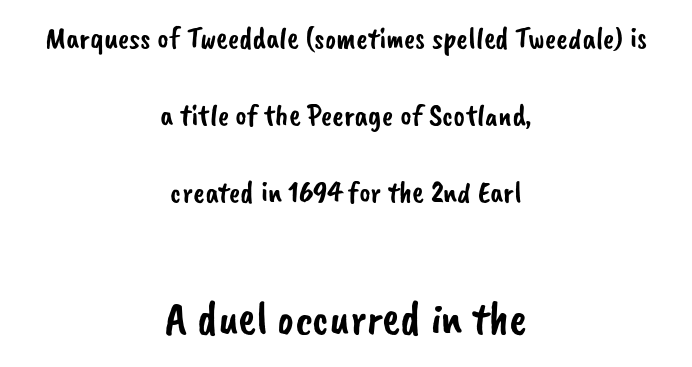
Note the varied advance widths — an 'i' is clearly narrower than an 'm'. Size hierarchy here favors the trailing block over the leading one. Letterform terminals end flat and unadorned throughout the passage. One glance says open: line gaps are wider than usual. Nobody touched the tracking dial on this one. Both edges are ragged and mirror each other, which tells us the setting is centered.
